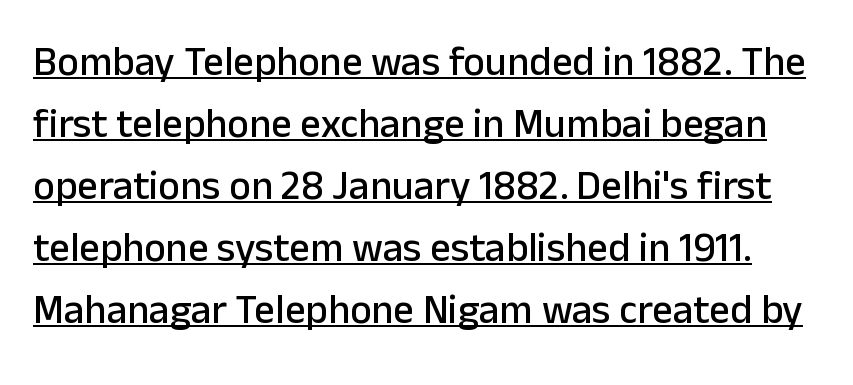
{"serif": "no", "italic": "no", "width": "normal", "stroke_contrast": "low", "x_height": "medium", "monospaced": "no", "underline": "yes", "line_spacing": "normal", "line_spacing_ratio": 1.51, "letter_spacing": "normal", "letter_spacing_em": 0.0, "glyph_px": 41}
